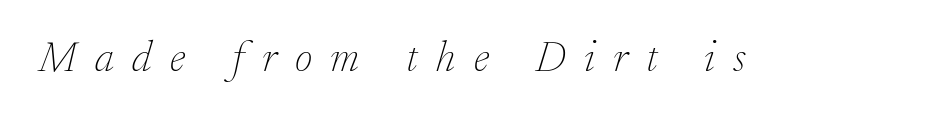
The image shows 43 px thin serif type, italic (leaning right); set unusually wide letter spacing (+0.43 em), not underlined; low stroke contrast and a small x-height.
